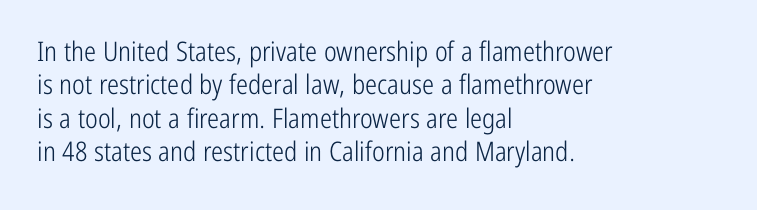
Q: Is the text bold? A: No.
Q: Is the text italic (slanted)? A: No, it is upright.
Q: Is the text underlined? A: No.
Q: How is the paragraph aligned? A: Left-aligned.
Q: Is the spacing between letters normal or unusually wide? A: Normal.
